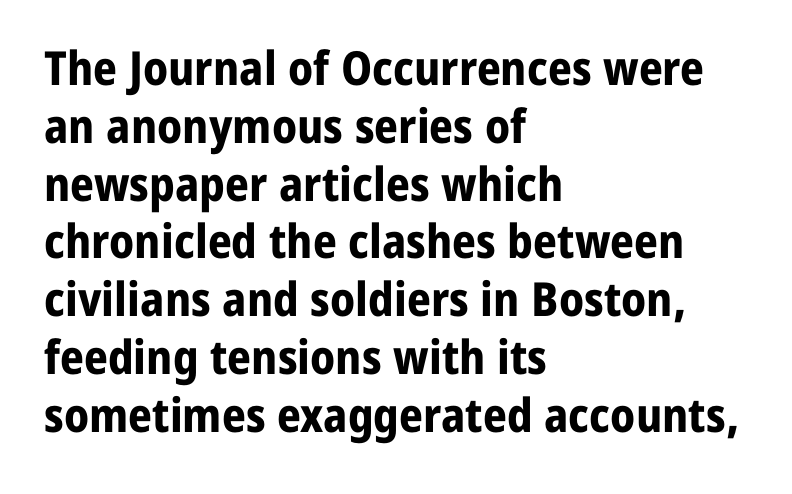
{"serif": "no", "italic": "no", "bold": "yes", "weight": "bold", "width": "normal", "stroke_contrast": "low", "x_height": "medium", "monospaced": "no", "underline": "no", "align": "left", "line_spacing_ratio": 1.23, "letter_spacing": "normal", "letter_spacing_em": 0.0, "glyph_px": 47}
